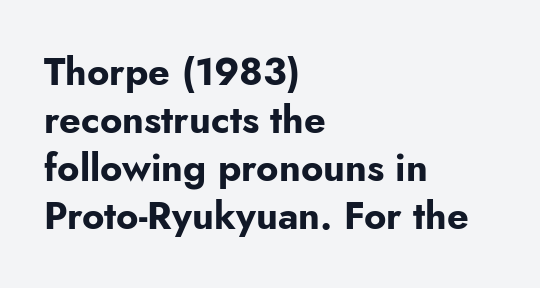
Notice how descenders clear the ascenders below comfortably — that's standard leading. Does the type have serifs? No, each stem ends abruptly. Caption: bold face, heavy strokes. A bare baseline throughout the passage. All the whitespace from short lines collects on the right.
